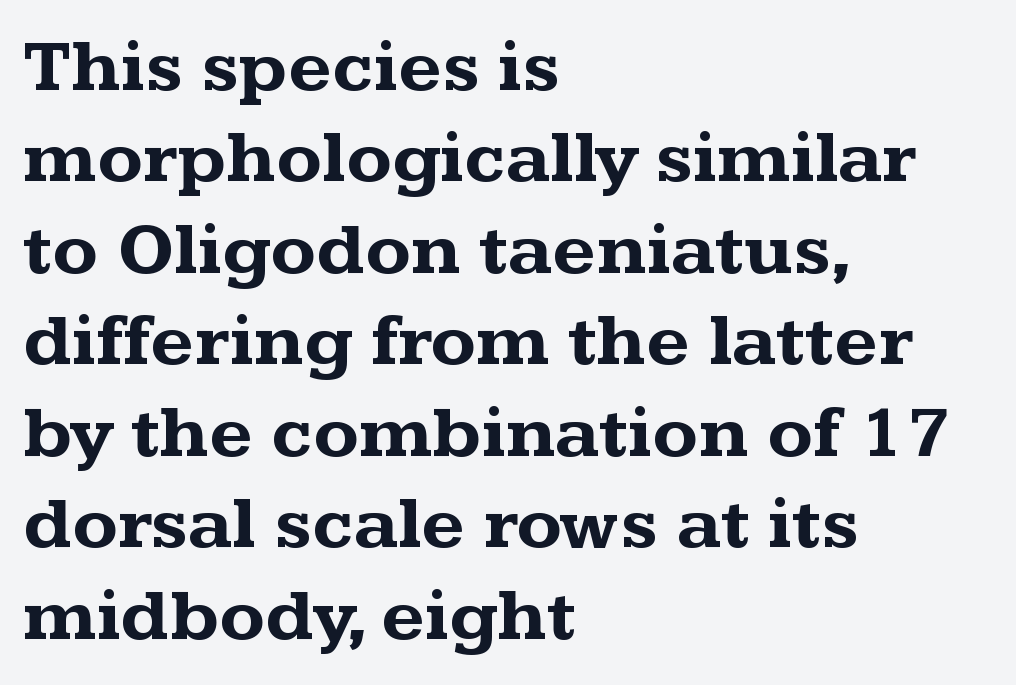
{"serif": "yes", "italic": "no", "bold": "yes", "weight": "bold", "width": "wide", "stroke_contrast": "medium", "x_height": "medium", "monospaced": "no", "underline": "no", "align": "left", "line_spacing_ratio": 1.22, "letter_spacing": "normal", "letter_spacing_em": 0.0, "glyph_px": 75}
